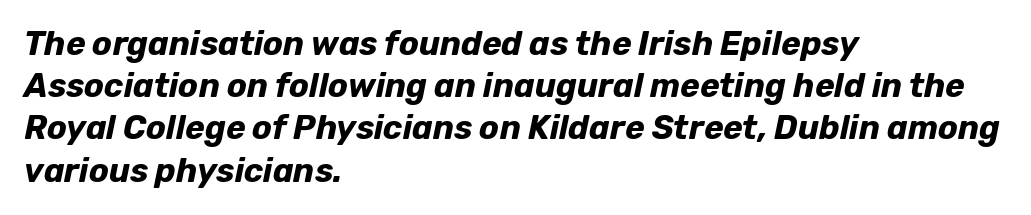
{"italic": "yes", "lean": "right", "slant_degrees": 12, "bold": "yes", "weight": "bold", "width": "normal", "stroke_contrast": "low", "x_height": "medium", "monospaced": "no", "underline": "no", "align": "left", "line_spacing": "normal", "line_spacing_ratio": 1.28, "letter_spacing": "normal", "letter_spacing_em": 0.0, "glyph_px": 33}
